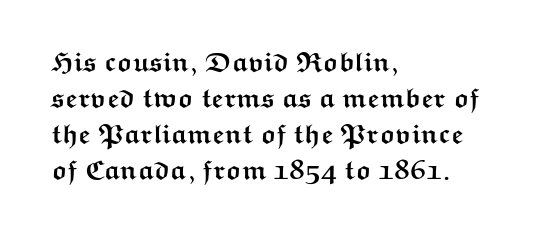
Is there much room between lines? A standard amount, neither cramped nor airy. This rendering features lettering with no underline. The typography opts for an upright posture over an oblique one. Standard letterfit; no display-style spreading of the glyphs. Line starts are locked; line ends wander. Heavy-handed strokes throughout: this text is bold.
